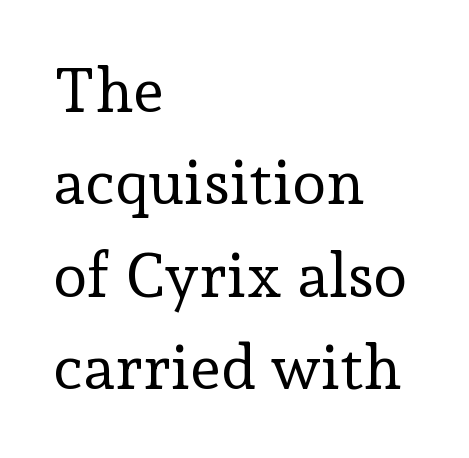
The image shows 62 px regular-weight serif type, upright; set left-aligned, normal line spacing (1.49x), normal letter spacing, not underlined; low stroke contrast and a medium x-height.
